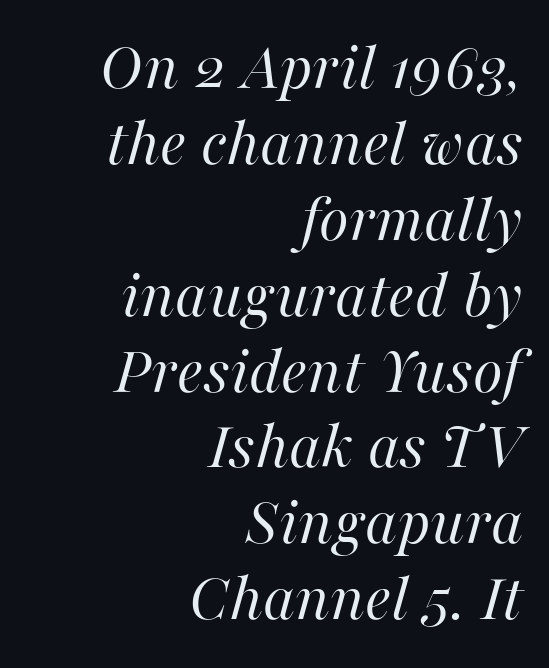
Ink coverage per letter is moderate at most. Honestly, the rows look squashed on top of each other. Yep, that's italic — everything's leaning. Is this a fixed-width face? No — the glyphs have proportional, varying widths.
